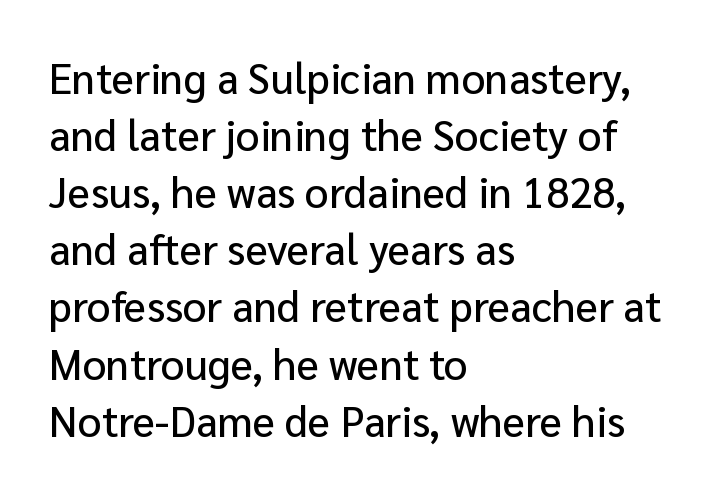
{"serif": "no", "italic": "no", "width": "normal", "stroke_contrast": "low", "x_height": "medium", "monospaced": "no", "underline": "no", "align": "left", "line_spacing": "normal", "line_spacing_ratio": 1.36, "letter_spacing": "normal", "letter_spacing_em": 0.0, "glyph_px": 42}
